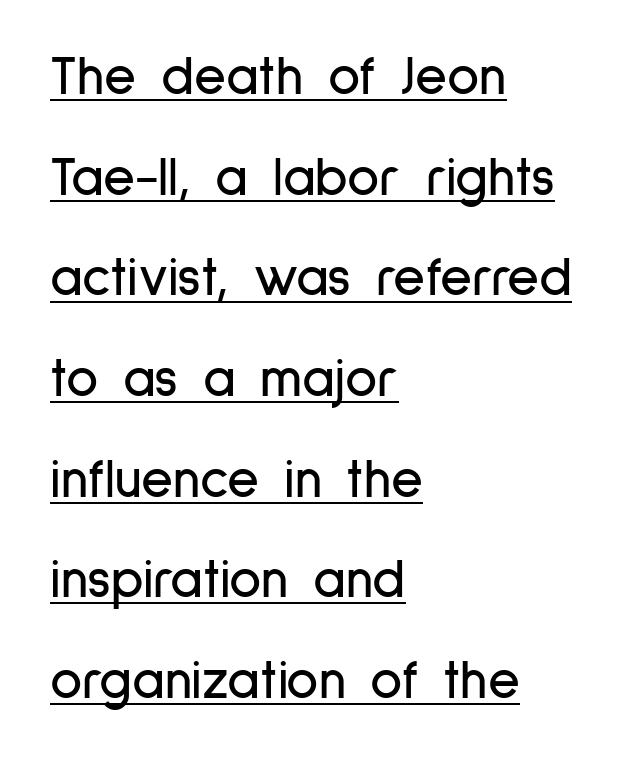
The image shows 55 px condensed sans-serif type, upright; set left-aligned, line spacing 1.83x, normal letter spacing, underlined; low stroke contrast and a medium x-height.
